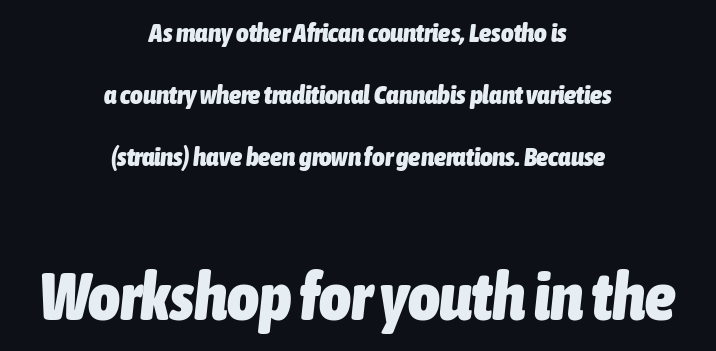
The image shows 68 px heavy, condensed type, italic (leaning right); set centered, loose line spacing (2.29x), normal letter spacing, not underlined; the second (bottom) block is 2.52x larger; low stroke contrast and a medium x-height.
